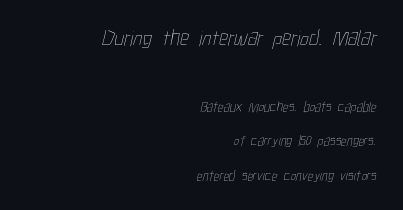
Q: Is the text bold? A: No.
Q: Is the text underlined? A: No.
Q: How is the paragraph aligned? A: Right-aligned.
Q: Is the spacing between letters normal or unusually wide? A: Normal.
Q: Is the spacing between lines tight, normal or loose? A: Loose.
Q: Which block of text is set in a larger size, the first (top) or the second (bottom)? A: The first (top) one.
